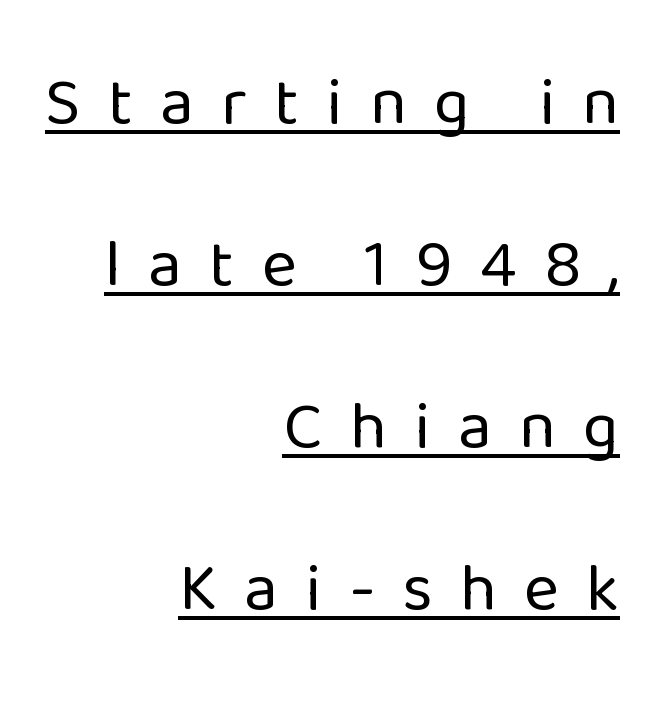
Compared with a flush-left layout, this one pins lines to the opposite, right side. You could not count columns in this text — the font is proportionally spaced. The type sits square on the baseline with zero lean. Stroke thickness stays within the range of a standard reading face or lighter. A great deal of white space separates one row of letters from the next.
